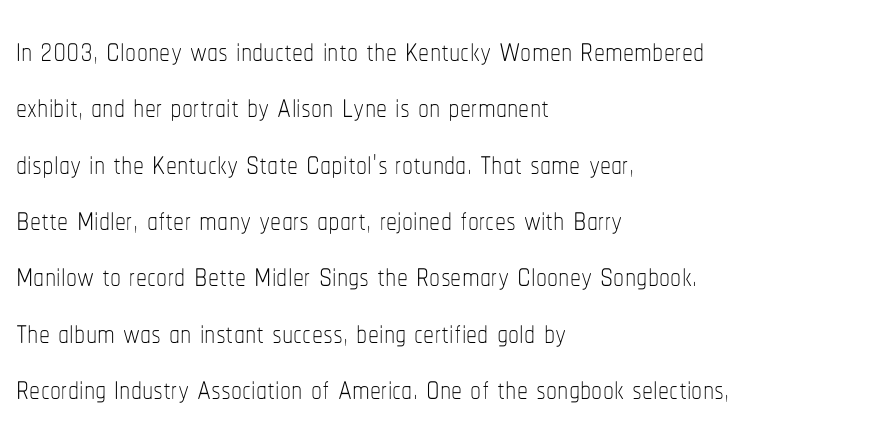
Q: Is the text bold? A: No.
Q: Is the text italic (slanted)? A: No, it is upright.
Q: Is the text underlined? A: No.
Q: How is the paragraph aligned? A: Left-aligned.
Q: Is the spacing between letters normal or unusually wide? A: Normal.
Q: Is the spacing between lines tight, normal or loose? A: Normal.
Q: Width (condensed, normal, or wide)? A: Condensed.
Q: Stroke contrast? A: Low.
Q: x-height? A: Medium.
Q: Monospaced? A: No.
